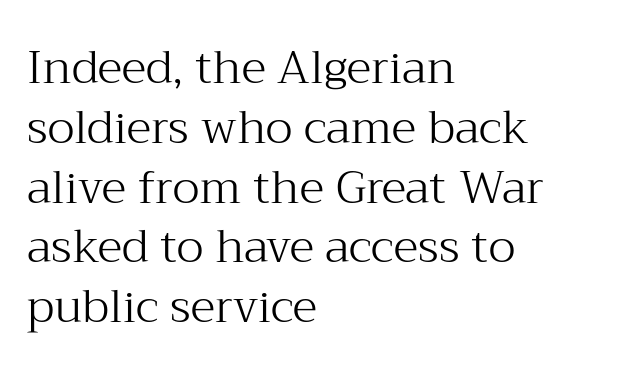
Font category for this specimen: serif. Leading: standard. The gap between lines stays unmarked. You could not count columns in this text — the font is proportionally spaced.
